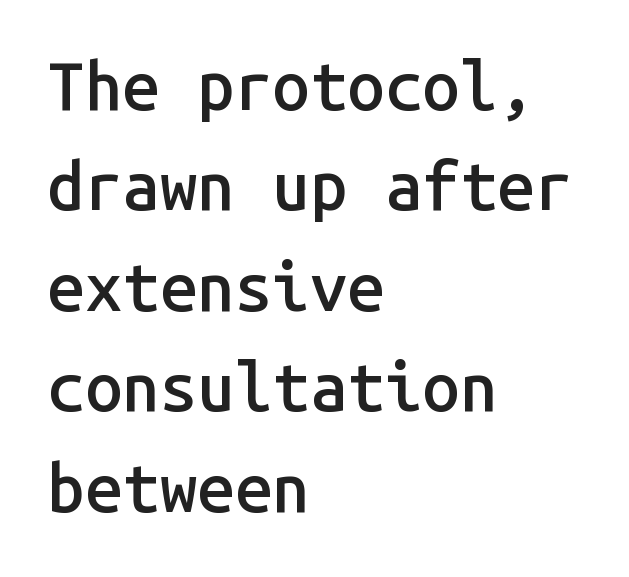
The image shows 67 px semibold sans-serif type, upright, monospaced; set left-aligned, normal line spacing (1.5x), normal letter spacing, not underlined; low stroke contrast and a medium x-height.
